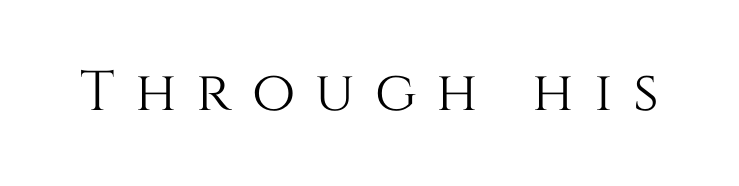
Q: Is the text italic (slanted)? A: No, it is upright.
Q: Is the text underlined? A: No.
Q: Is the spacing between letters normal or unusually wide? A: Unusually wide.
Q: Width (condensed, normal, or wide)? A: Normal.
Q: Stroke contrast? A: Medium.
Q: x-height? A: Large.
Q: Monospaced? A: No.
